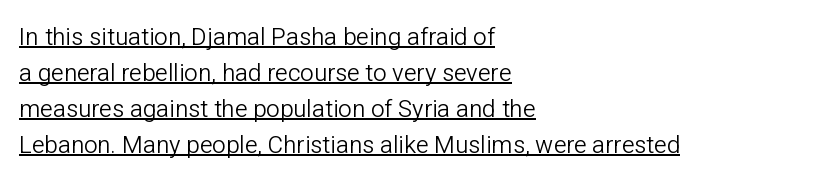
Q: Is the text bold? A: No.
Q: Is the text italic (slanted)? A: No, it is upright.
Q: Is the text underlined? A: Yes.
Q: How is the paragraph aligned? A: Left-aligned.
Q: Is the spacing between letters normal or unusually wide? A: Normal.
Q: Is the spacing between lines tight, normal or loose? A: Normal.
